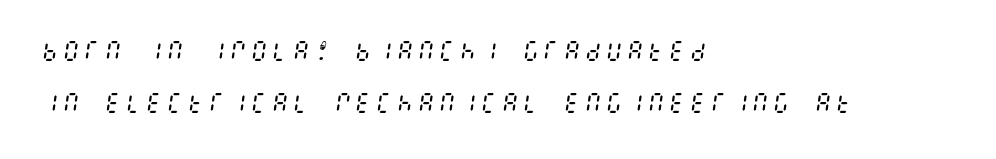
{"italic": "yes", "lean": "right", "slant_degrees": 8, "bold": "no", "underline": "no", "align": "left", "line_spacing": "loose", "line_spacing_ratio": 2.38, "glyph_px": 22}
